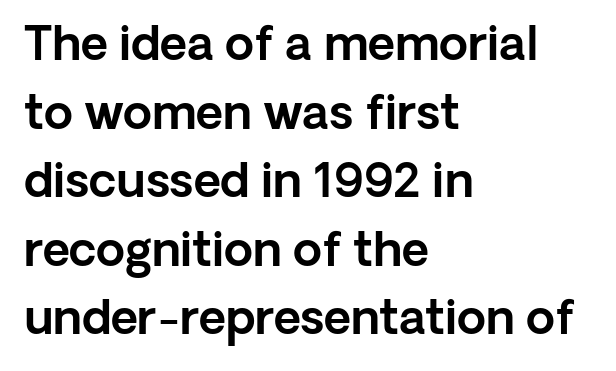
The image shows 47 px sans-serif type, upright; set left-aligned, normal line spacing (1.46x), normal letter spacing, not underlined; a medium x-height.
